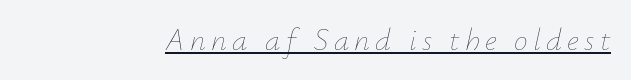
{"italic": "yes", "lean": "right", "slant_degrees": 12, "bold": "no", "weight": "thin", "width": "normal", "stroke_contrast": "low", "x_height": "small", "monospaced": "no", "underline": "yes", "glyph_px": 31}
